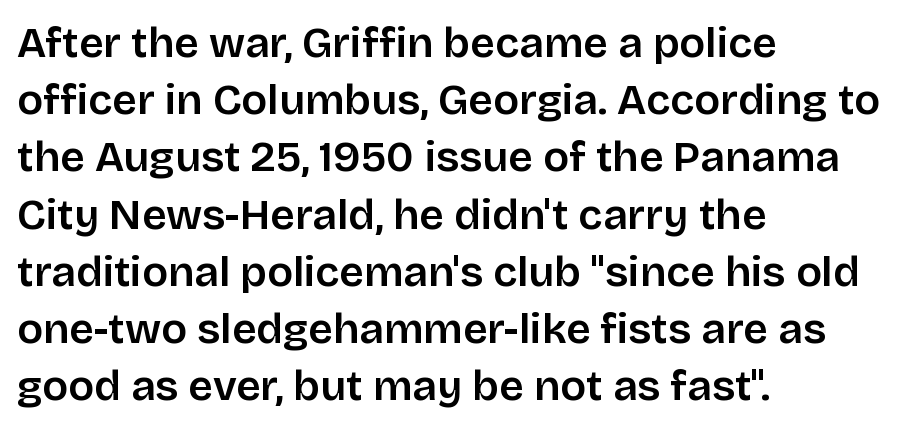
Q: Is the text italic (slanted)? A: No, it is upright.
Q: Is the typeface a serif or a sans-serif typeface? A: Sans-serif.
Q: Is the text underlined? A: No.
Q: How is the paragraph aligned? A: Left-aligned.
Q: Is the spacing between letters normal or unusually wide? A: Normal.
Q: Is the spacing between lines tight, normal or loose? A: Normal.
Q: Width (condensed, normal, or wide)? A: Normal.
Q: Stroke contrast? A: Low.
Q: x-height? A: Large.
Q: Monospaced? A: No.
